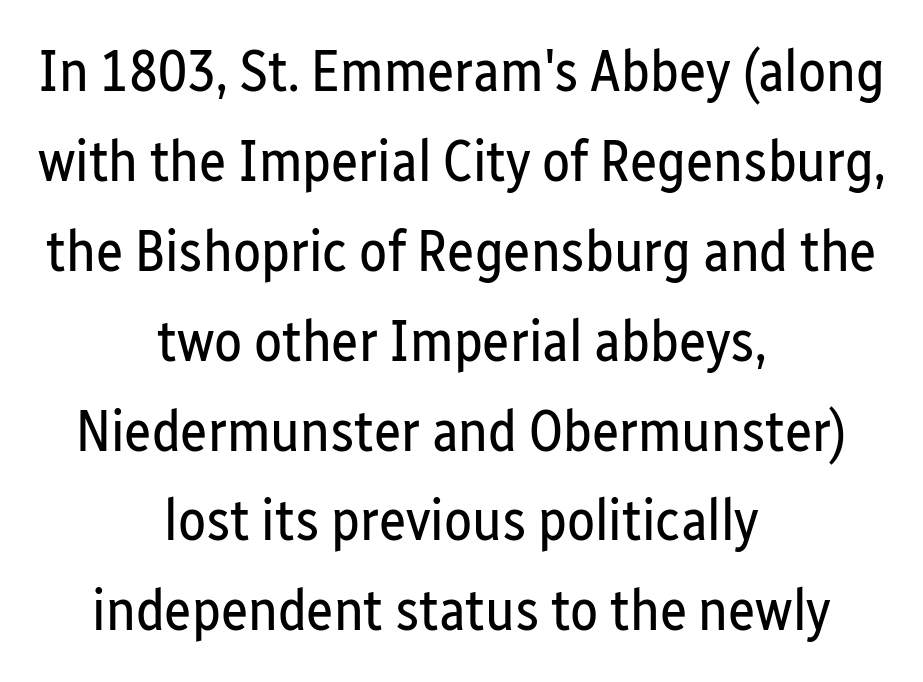
The baseline area is clear. What kind of face is this? One without serifs — a sans. Alignment: centered. Is the letter spacing exaggerated? No — it looks like the ordinary default. These glyphs show unthickened strokes, regular width or finer. Note the varied advance widths — an 'i' is clearly narrower than an 'm'.
